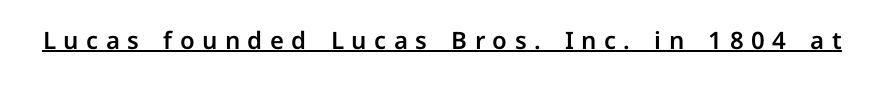
{"italic": "no", "underline": "yes", "letter_spacing": "wide", "letter_spacing_em": 0.31, "glyph_px": 24}
